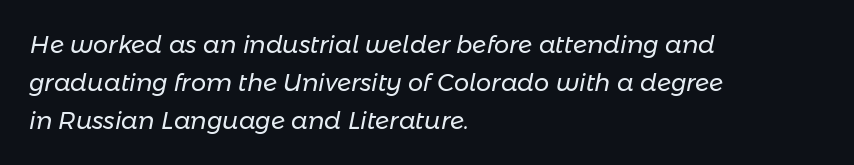
A typesetter would mark this as italic. This reads as an unemphasized weight, regular at the heaviest. Caption: standard tracking, unaltered. Any mark beneath the type? The region is blank. The paragraph shown leans on its left margin.
